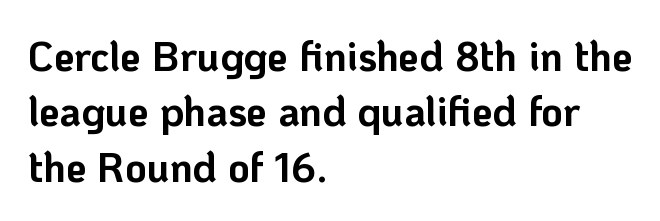
This is sans-serif lettering, the kind often seen on screens and signage. You could call the tracking neutral — neither tight nor loose. Compared with a centered layout, this one pins lines to the left instead. Glance below the letters and you will spot only blank space. Whoever set this chose a conventional vertical rhythm.
